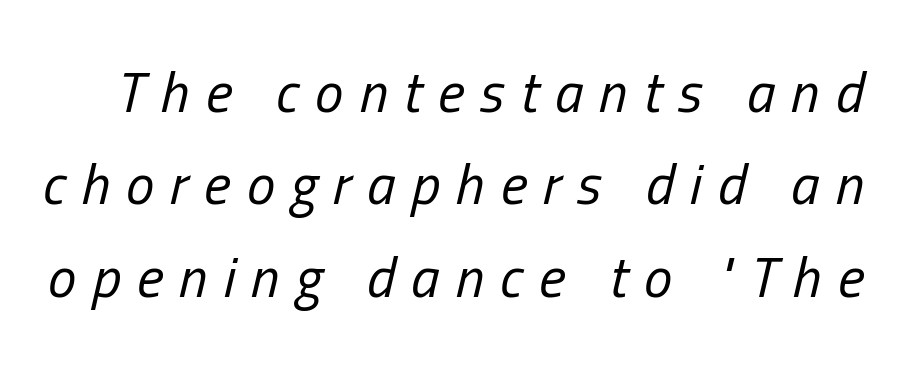
Q: Is the text bold? A: No.
Q: Is the text italic (slanted)? A: Yes, it leans right by about 13 degrees.
Q: Is the text underlined? A: No.
Q: Is the spacing between letters normal or unusually wide? A: Unusually wide.
Q: Is the spacing between lines tight, normal or loose? A: Normal.
Q: Width (condensed, normal, or wide)? A: Condensed.
Q: Stroke contrast? A: Low.
Q: x-height? A: Medium.
Q: Monospaced? A: No.
